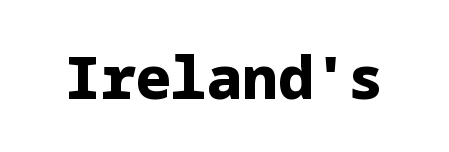
{"serif": "no", "italic": "no", "bold": "yes", "weight": "heavy", "width": "normal", "stroke_contrast": "low", "x_height": "medium", "underline": "no", "letter_spacing": "normal", "letter_spacing_em": 0.0, "glyph_px": 59}
